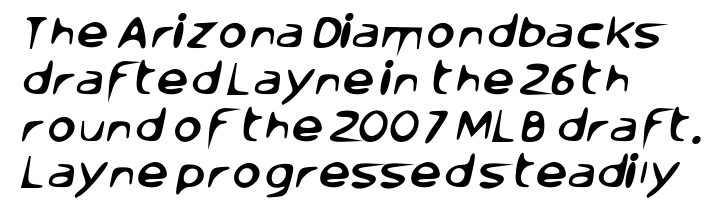
The string is rendered with underlining switched off. Here the glyphs are tracked normally, forming tight word shapes. Unlike a traditional serif, this face leaves its strokes unadorned. Note the varied advance widths — an 'i' is clearly narrower than an 'm'.
